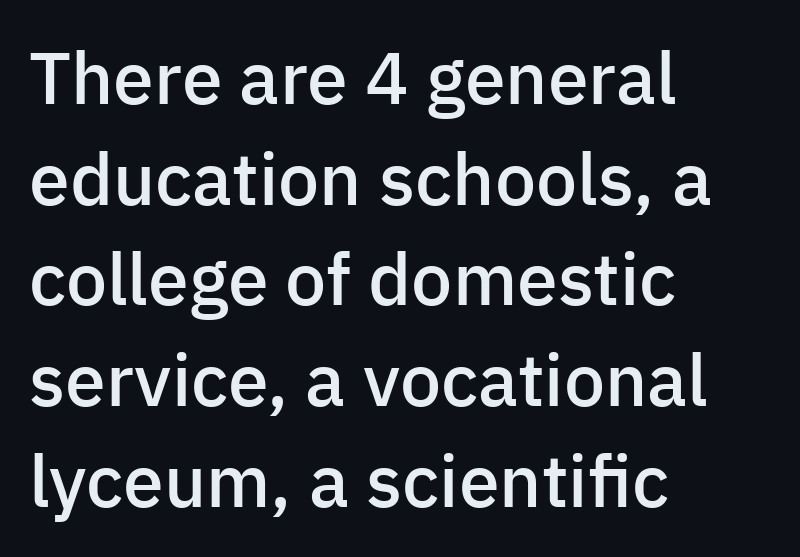
{"serif": "no", "italic": "no", "bold": "semi", "weight": "semibold", "width": "normal", "stroke_contrast": "low", "x_height": "medium", "monospaced": "no", "underline": "no", "align": "left", "line_spacing": "normal", "line_spacing_ratio": 1.38, "letter_spacing": "normal", "letter_spacing_em": 0.0, "glyph_px": 73}
